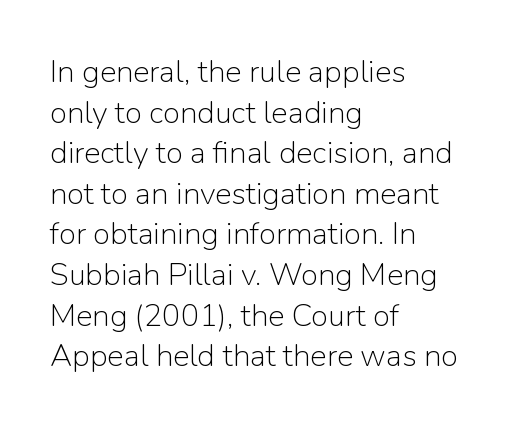
To sum up the face: it is a sans, with no serifs. Tracking value appears to be zero — textbook default spacing. Unbolded letterforms with no extra heft. Here the designer chose a conventional face with non-uniform glyph widths.
